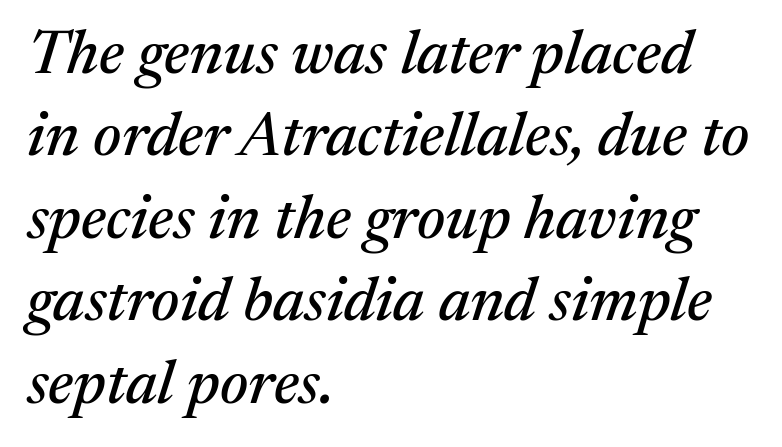
The passage shown stacks its lines at a standard gap. There is no visible air inserted between adjacent glyphs. The glyphs are unaccompanied by any horizontal stroke below them. Is this a sans? No — the strokes have serifs.
